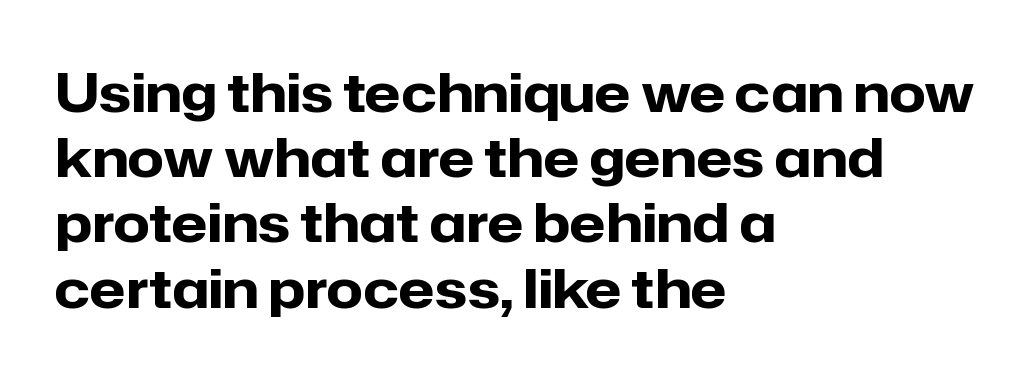
The image shows 53 px heavy sans-serif type, upright; set left-aligned, line spacing 1.23x, normal letter spacing, not underlined; low stroke contrast and a medium x-height.
